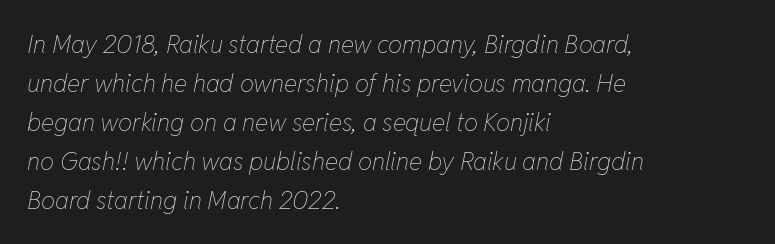
The image shows 25 px text type, italic (leaning right); set left-aligned, normal line spacing (1.56x), normal letter spacing, not underlined.
